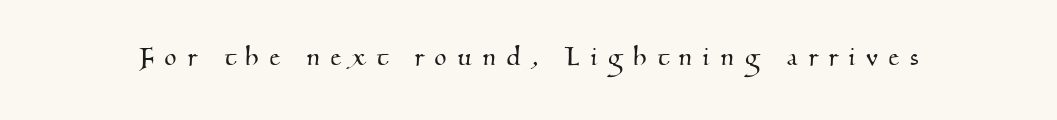
{"serif": "yes", "width": "normal", "stroke_contrast": "medium", "x_height": "small", "monospaced": "no", "underline": "no", "letter_spacing": "wide", "letter_spacing_em": 0.36, "glyph_px": 31}
